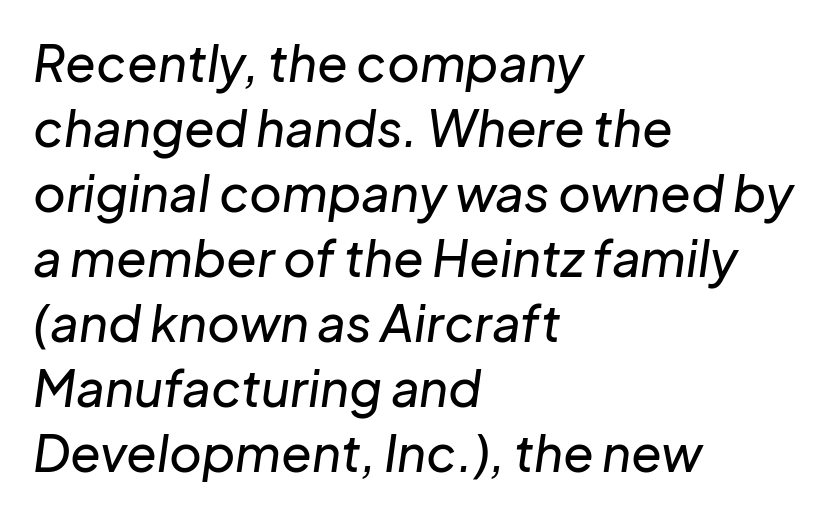
{"italic": "yes", "lean": "right", "slant_degrees": 8, "width": "normal", "stroke_contrast": "low", "x_height": "medium", "monospaced": "no", "underline": "no", "align": "left", "line_spacing": "normal", "line_spacing_ratio": 1.3, "letter_spacing": "normal", "letter_spacing_em": 0.0, "glyph_px": 50}
